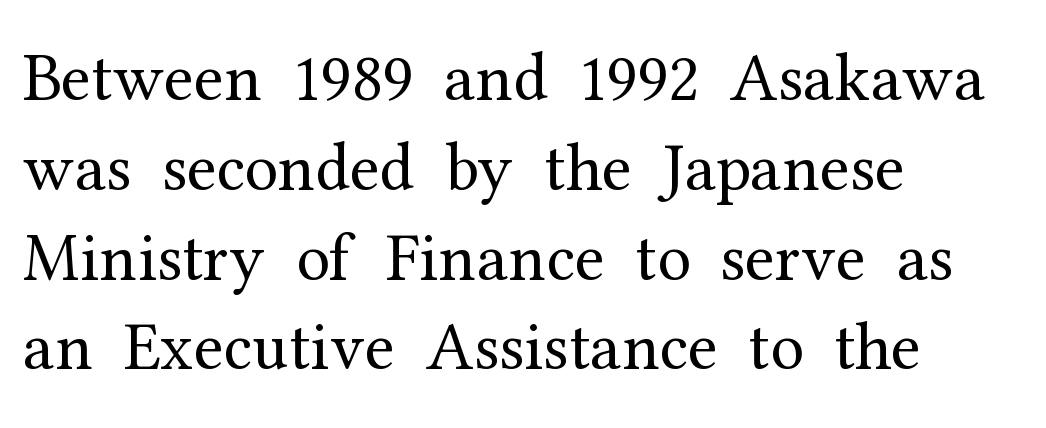
Q: Is the text bold? A: No.
Q: Is the text italic (slanted)? A: No, it is upright.
Q: Is the typeface a serif or a sans-serif typeface? A: Serif.
Q: Is the text underlined? A: No.
Q: How is the paragraph aligned? A: Left-aligned.
Q: Is the spacing between letters normal or unusually wide? A: Normal.
Q: Is the spacing between lines tight, normal or loose? A: Normal.
Q: Width (condensed, normal, or wide)? A: Normal.
Q: Stroke contrast? A: Medium.
Q: x-height? A: Medium.
Q: Monospaced? A: No.
